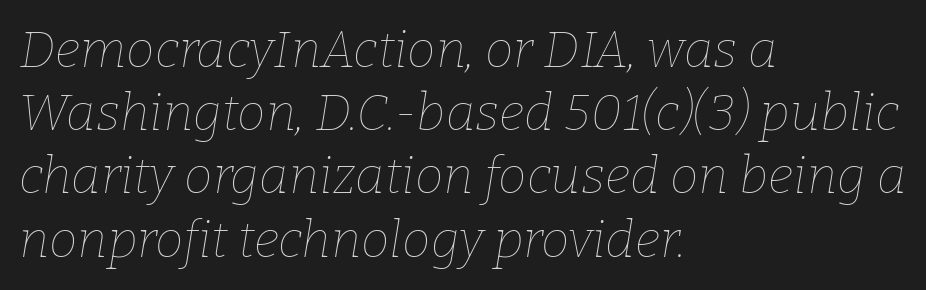
The image shows 51 px thin type, italic (leaning right); set left-aligned, line spacing 1.24x, normal letter spacing, not underlined; low stroke contrast and a medium x-height.
